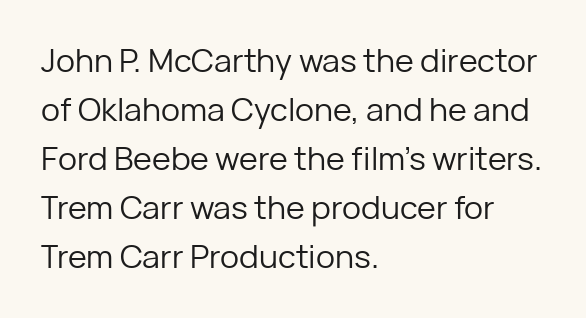
The image shows 32 px regular-weight sans-serif type, upright; set left-aligned, normal line spacing (1.53x), normal letter spacing, not underlined; low stroke contrast and a medium x-height.
